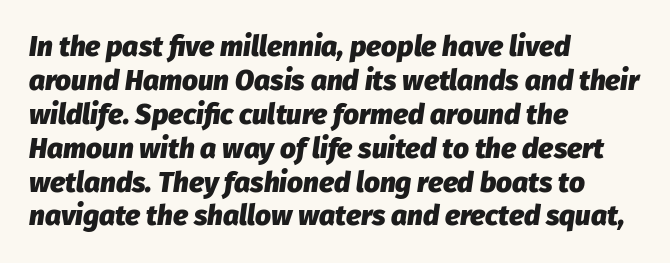
{"italic": "yes", "lean": "right", "slant_degrees": 8, "bold": "yes", "weight": "heavy", "width": "normal", "stroke_contrast": "low", "x_height": "medium", "monospaced": "no", "underline": "no", "align": "left", "line_spacing_ratio": 1.21, "letter_spacing": "normal", "letter_spacing_em": 0.0, "glyph_px": 28}
